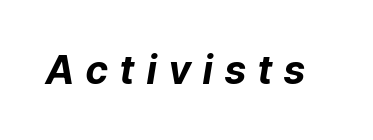
{"italic": "yes", "lean": "right", "slant_degrees": 9, "bold": "yes", "weight": "bold", "width": "normal", "stroke_contrast": "low", "x_height": "medium", "monospaced": "no", "underline": "no", "letter_spacing": "wide", "letter_spacing_em": 0.32, "glyph_px": 39}
